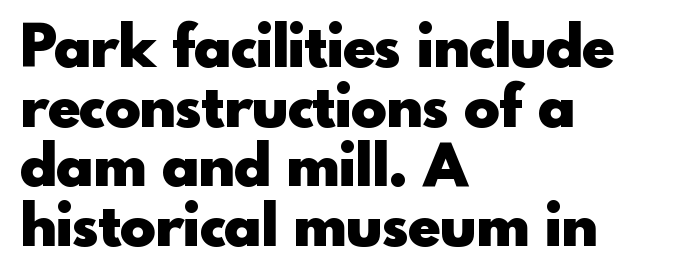
The image shows 59 px heavy sans-serif type, upright; set left-aligned, tight line spacing (1.01x), normal letter spacing, not underlined; a small x-height.
